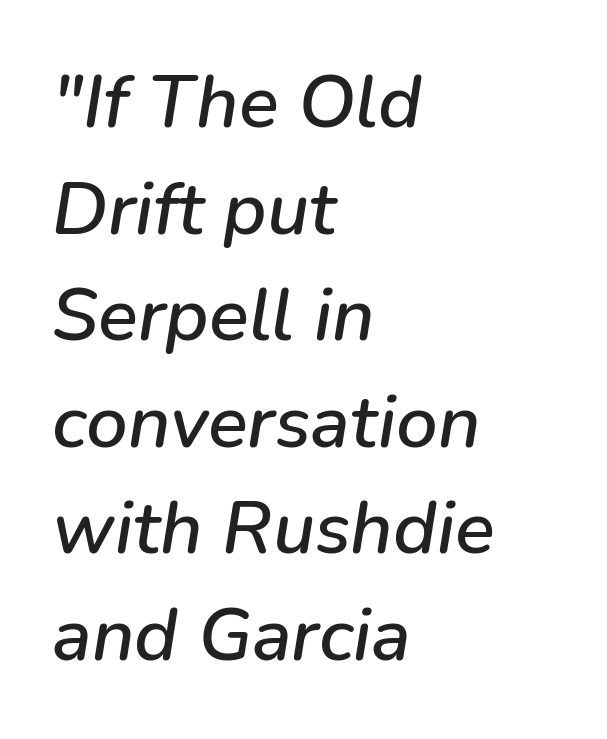
Looks like regular typesetting: each glyph gets only the width it needs. Glance below the letters and you will spot only blank space. The rendering uses a moderate line-height, typical for paragraphs. Where is the straight margin? On the left. These lines were composed using italics. This rendering leaves character spacing at its baseline value.
